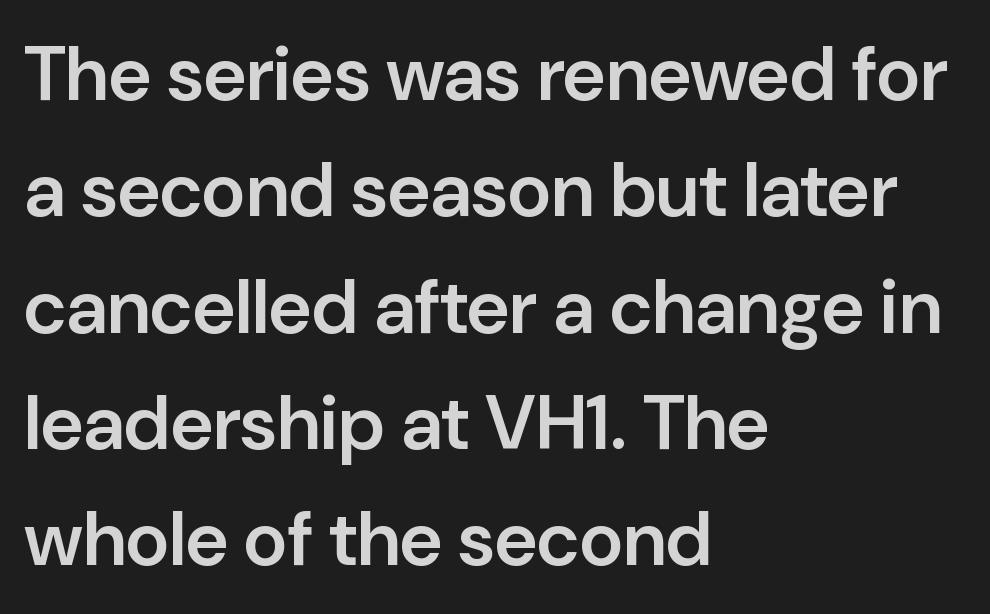
Observe the absence of serifs on each vertical stroke in this sample. This rendering leaves character spacing at its baseline value. Letters rest on an invisible, unmarked baseline. Does the copy run flush right? No — it runs flush left. This is moderately heavy type, rendered in semibold.
